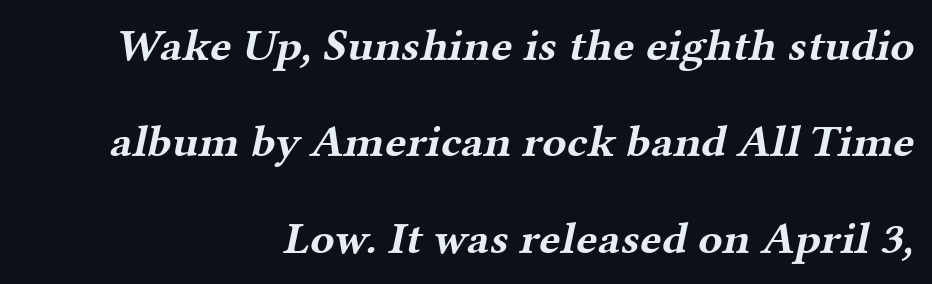
Think of a printed novel: that variable character pitch is what you see here. Caption: standard tracking, unaltered. A typesetter would call this leading open, well beyond the default. Bare-footed words on every line. Right-aligned paragraph, ragged on the left.
